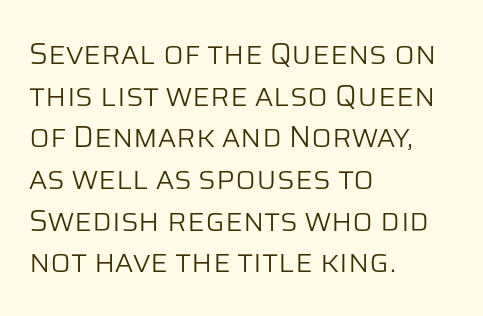
Is the block centered? No — it sits flush against the left margin. Underline: absent. The face used here is proportionally spaced, like ordinary book or web type. The letters stand straight up with perfectly vertical stems.
